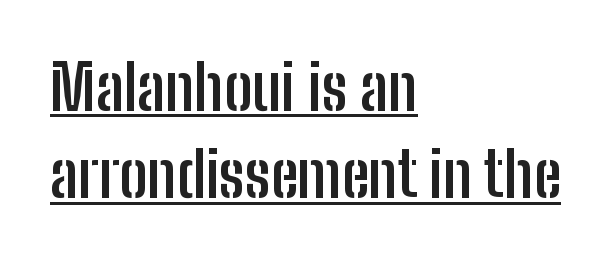
Q: Is the text bold? A: Yes.
Q: Is the text italic (slanted)? A: No, it is upright.
Q: Is the typeface a serif or a sans-serif typeface? A: Sans-serif.
Q: Is the text underlined? A: Yes.
Q: How is the paragraph aligned? A: Left-aligned.
Q: Is the spacing between letters normal or unusually wide? A: Normal.
Q: Is the spacing between lines tight, normal or loose? A: Normal.
Q: Width (condensed, normal, or wide)? A: Condensed.
Q: Stroke contrast? A: Low.
Q: x-height? A: Medium.
Q: Monospaced? A: No.
